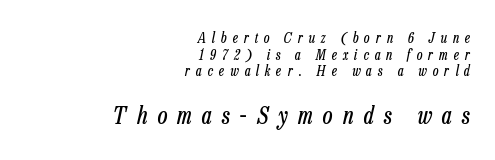
The image shows 24 px text type, italic (leaning right); set right-aligned, line spacing 1.18x, unusually wide letter spacing (+0.43 em), not underlined; the second (bottom) block is 1.71x larger.
